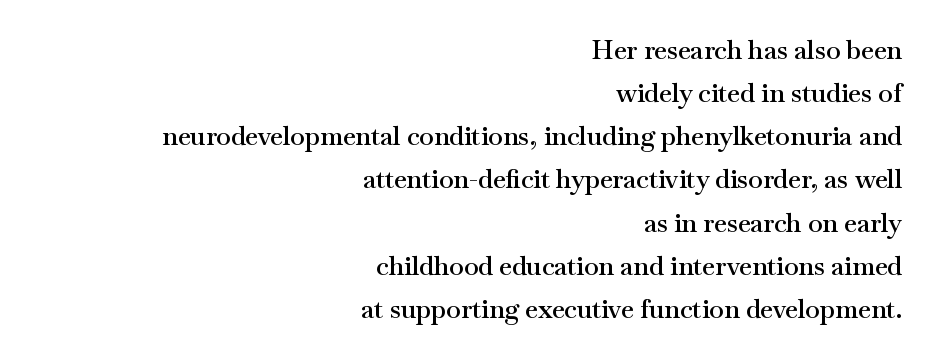
The image shows 26 px text type, upright; set right-aligned, normal line spacing (1.66x), normal letter spacing, not underlined.
